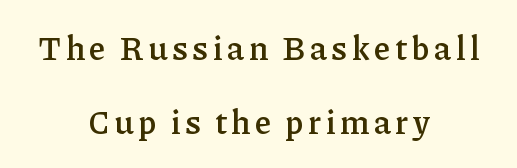
This is moderately heavy type, rendered in semibold. Anything drawn beneath the words? Only blank space. The face used here is seriffed, in the tradition of book romans. Each new line begins a long way beneath the previous one. These lines were composed using upright roman letters. Where is the straight margin? There isn't one; the lines are centered.
